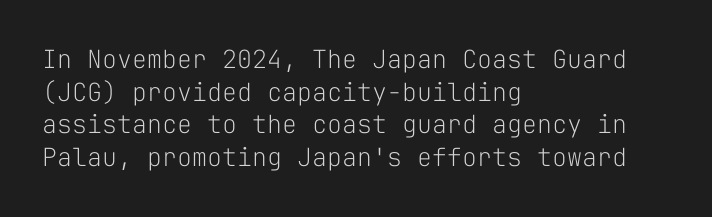
What's the leading like? Ordinary, nothing unusual. The passage shown has conventional tracking throughout. The typography opts for an upright posture over an oblique one. The passage is arranged the way most books set body copy — flush left.
